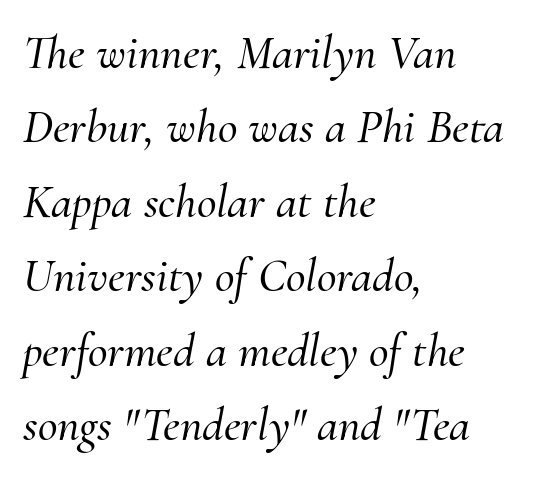
{"serif": "yes", "italic": "yes", "lean": "right", "slant_degrees": 10, "width": "normal", "stroke_contrast": "medium", "x_height": "small", "monospaced": "no", "underline": "no", "align": "left", "line_spacing": "normal", "line_spacing_ratio": 1.55, "letter_spacing": "normal", "letter_spacing_em": 0.0, "glyph_px": 48}
